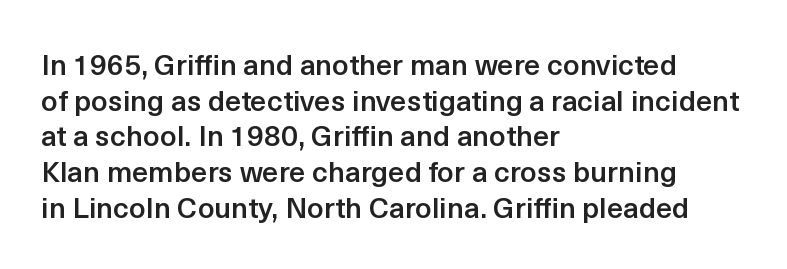
{"serif": "no", "italic": "no", "bold": "semi", "weight": "semibold", "width": "normal", "x_height": "medium", "monospaced": "no", "underline": "no", "align": "left", "line_spacing_ratio": 1.23, "letter_spacing": "normal", "letter_spacing_em": 0.0, "glyph_px": 29}
